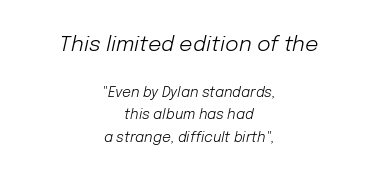
The space directly below the letters is spotless. This rendering uses center alignment, leaving both contours irregular but symmetric. You can tell it's italic because the verticals aren't actually vertical. A quiet, ordinary-to-light weight characterises the typeface. The lines sit at an ordinary, default distance from one another. Characters follow at the spacing the type designer built in.
